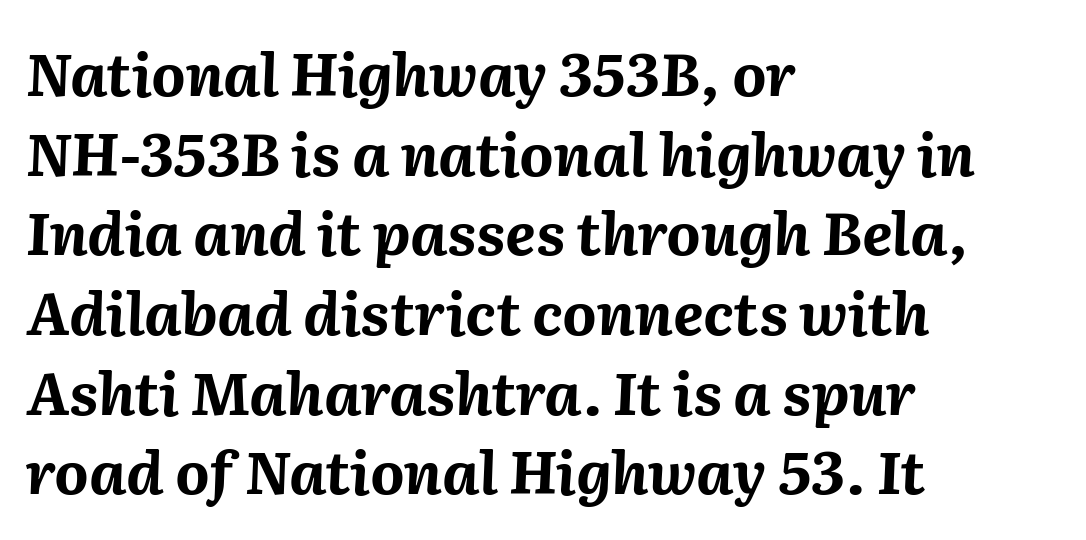
{"italic": "yes", "lean": "right", "slant_degrees": 2, "bold": "yes", "weight": "bold", "width": "normal", "stroke_contrast": "medium", "x_height": "medium", "monospaced": "no", "underline": "no", "align": "left", "line_spacing": "normal", "line_spacing_ratio": 1.35, "letter_spacing": "normal", "letter_spacing_em": 0.0, "glyph_px": 59}
